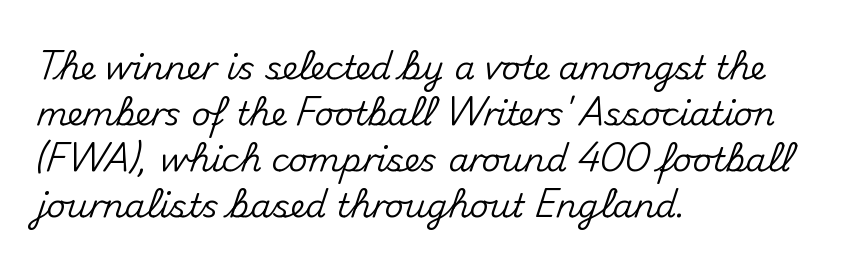
Which margin do the lines hug? The left one — the right edge is uneven. What's the leading like? Ordinary, nothing unusual. Spacing verdict: proportional, widths tailored to each character. Letterform terminals end flat and unadorned throughout the passage.
